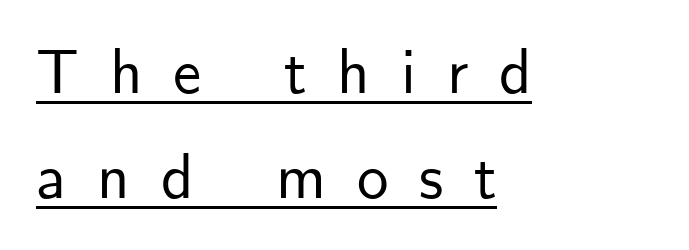
{"serif": "no", "italic": "no", "width": "normal", "stroke_contrast": "low", "x_height": "small", "monospaced": "no", "underline": "yes", "align": "left", "line_spacing": "normal", "line_spacing_ratio": 1.66, "letter_spacing": "wide", "letter_spacing_em": 0.49, "glyph_px": 63}
